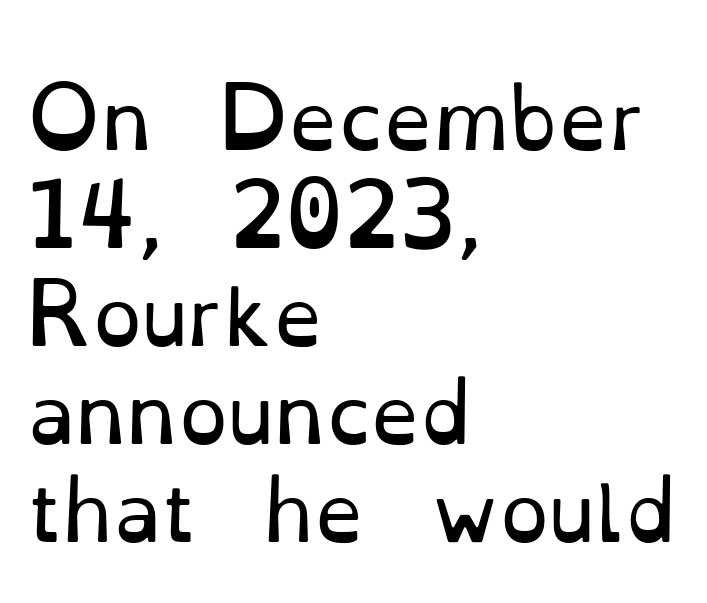
A light-to-regular cut is what we see here. Horizontally, the lines are justified to the leading edge only. What stands out about the letter spacing? Nothing — it is the standard amount. The face used here is proportionally spaced, like ordinary book or web type. This sample uses an upright cut, with every glyph sitting square on the baseline.
